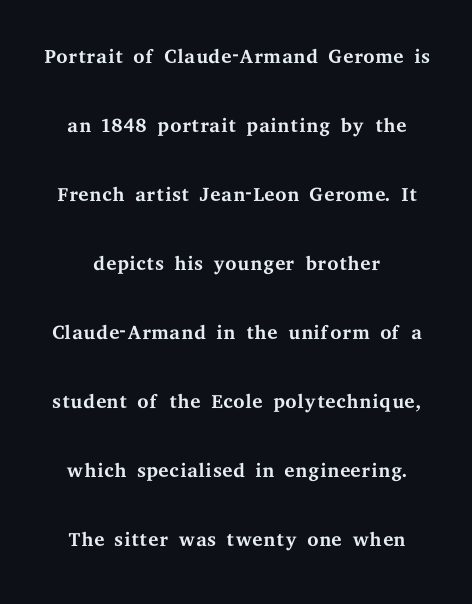
The image shows 29 px regular-weight, wide serif type, upright; set loose line spacing (2.38x), normal letter spacing, not underlined; medium stroke contrast and a medium x-height.
